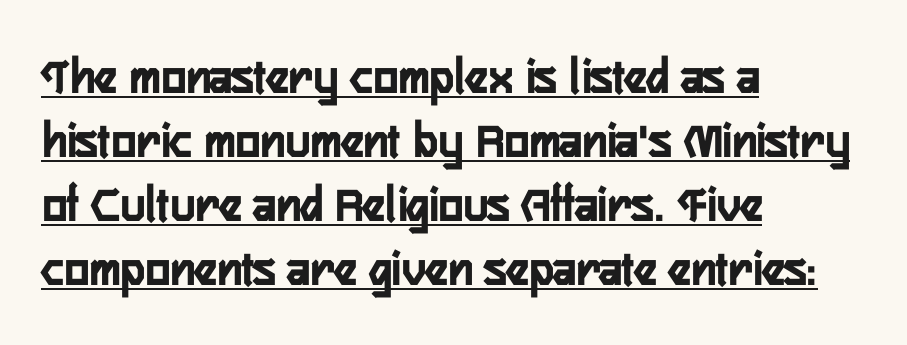
The image shows 52 px semibold, condensed sans-serif type, upright; set left-aligned, line spacing 1.23x, normal letter spacing, underlined; low stroke contrast and a medium x-height.
